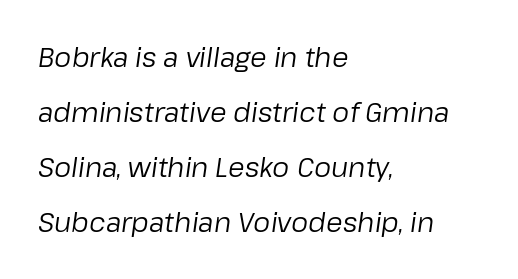
The image shows 27 px text type, italic (leaning right); set left-aligned, loose line spacing (2.04x), normal letter spacing, not underlined.
